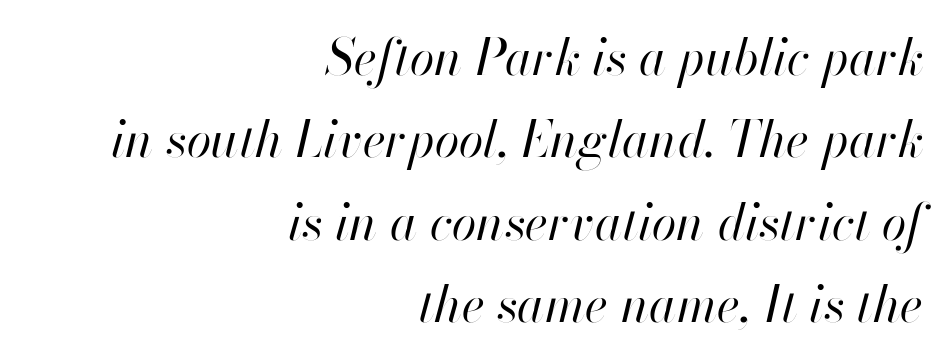
Is this a fixed-width face? No — the glyphs have proportional, varying widths. Lines of text with bare space underneath. Weight: regular or lighter. Glyph-to-glyph distance matches everyday printed text.
